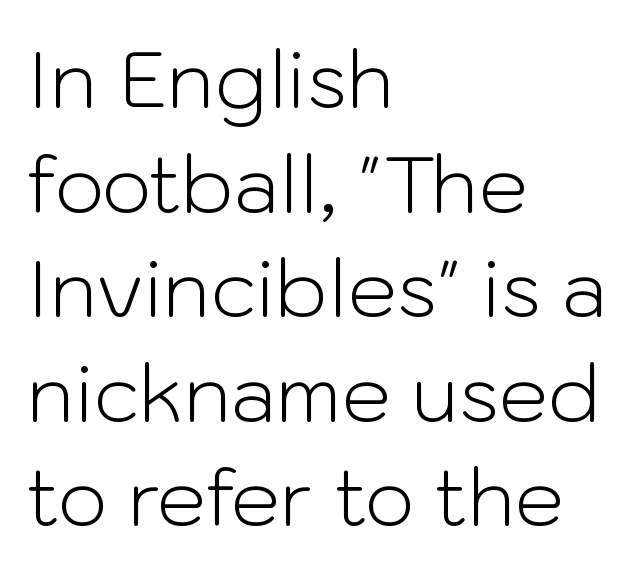
{"serif": "no", "italic": "no", "bold": "no", "weight": "light", "width": "normal", "stroke_contrast": "low", "x_height": "medium", "monospaced": "no", "underline": "no", "align": "left", "line_spacing": "normal", "line_spacing_ratio": 1.34, "letter_spacing": "normal", "letter_spacing_em": 0.0, "glyph_px": 78}
